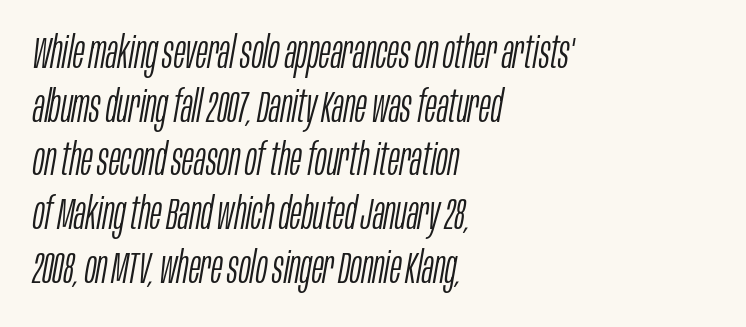
Slant detected: the letters are inclined. This is not heavy type; no bold has been used. The lines are quadded left. The passage shown is typed in a proportional face where columns would drift.
